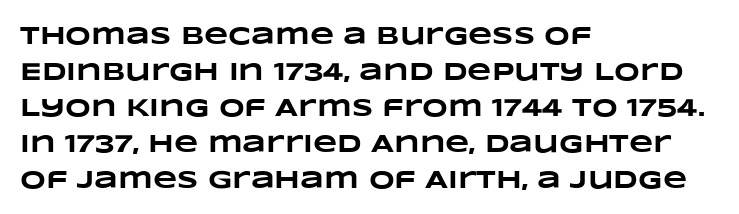
Q: Is the text bold? A: Yes.
Q: Is the text underlined? A: No.
Q: How is the paragraph aligned? A: Left-aligned.
Q: Is the spacing between letters normal or unusually wide? A: Normal.
Q: Is the spacing between lines tight, normal or loose? A: Normal.
